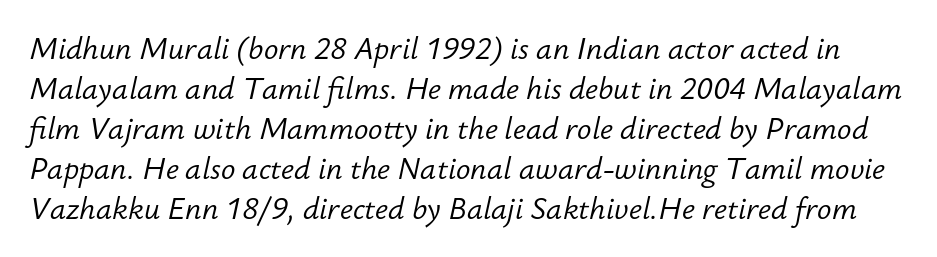
Q: Is the text bold? A: No.
Q: Is the text italic (slanted)? A: Yes, it leans right by about 12 degrees.
Q: Is the text underlined? A: No.
Q: Is the spacing between letters normal or unusually wide? A: Normal.
Q: Is the spacing between lines tight, normal or loose? A: Normal.
Q: Width (condensed, normal, or wide)? A: Normal.
Q: Stroke contrast? A: Low.
Q: x-height? A: Small.
Q: Monospaced? A: No.
